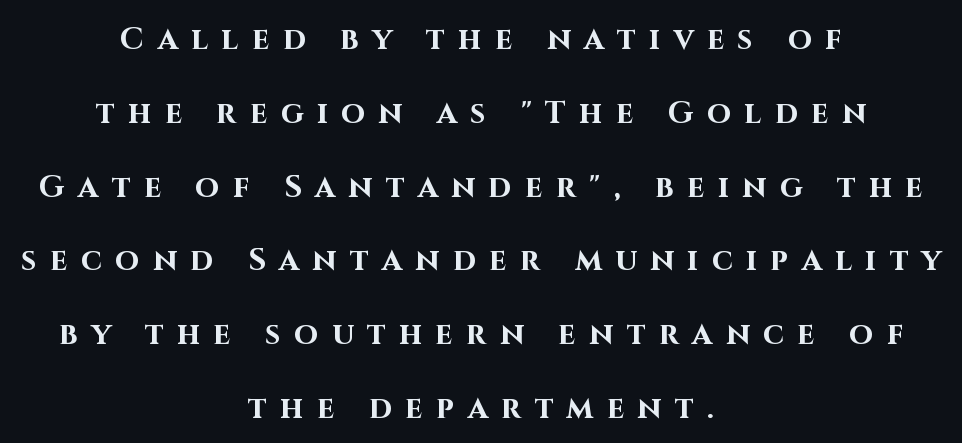
The image shows 31 px bold sans-serif type, upright; set centered, loose line spacing (2.38x), unusually wide letter spacing (+0.43 em), not underlined; high stroke contrast and a large x-height.
